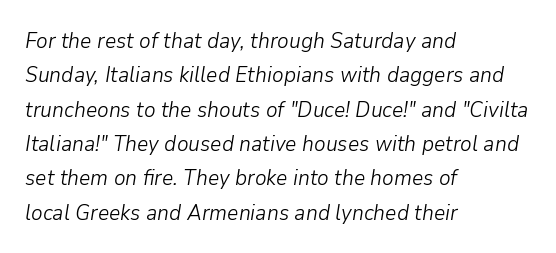
Q: Is the text bold? A: No.
Q: Is the text italic (slanted)? A: Yes, it leans right by about 9 degrees.
Q: Is the text underlined? A: No.
Q: How is the paragraph aligned? A: Left-aligned.
Q: Is the spacing between letters normal or unusually wide? A: Normal.
Q: Is the spacing between lines tight, normal or loose? A: Normal.
